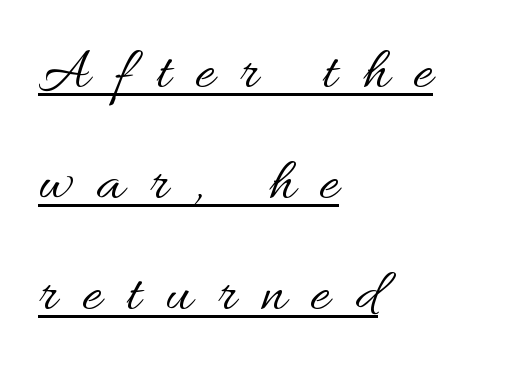
Beneath each row of characters lies a ruled line. A student would call this left alignment; a typographer would say flush left, rag right. Is this a fixed-width face? No — the glyphs have proportional, varying widths.
